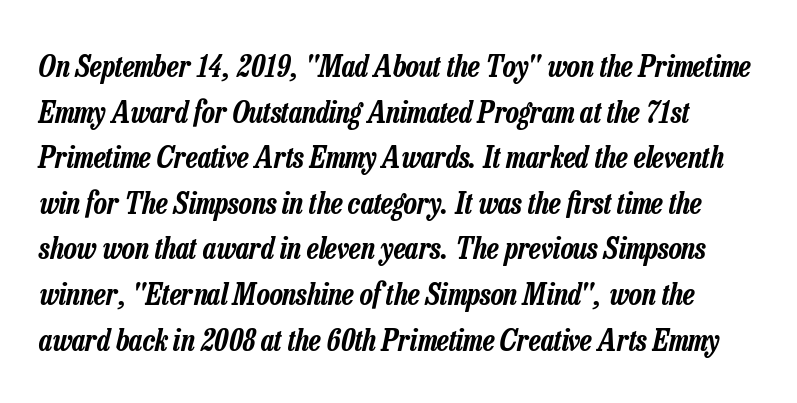
Yep, that's italic — everything's leaning. Students, observe: this is what conventionally led text looks like. Is this a fixed-width face? No — the glyphs have proportional, varying widths. Words float on clear page, feet unadorned.
